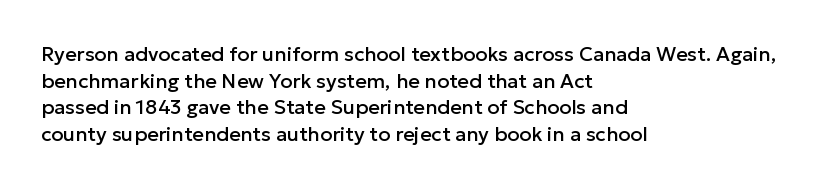
Which margin do the lines hug? The left one — the right edge is uneven. Do the letters lean? They stand straight. Students, note that the glyphs here touch the page at normal intervals. The block of text has a typical density, with ordinary space between rows. Unmarked baselines from the first word to the last.
